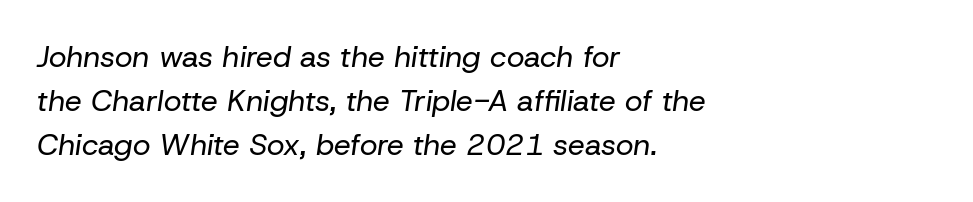
A classic flush-left, rag-right setting is used for this passage. Character widths vary here, with narrow letters taking less room than wide ones. Inter-character spacing is left at the font's built-in metrics. Quick note: underline off. Counters stay open thanks to moderate or lighter strokes.
